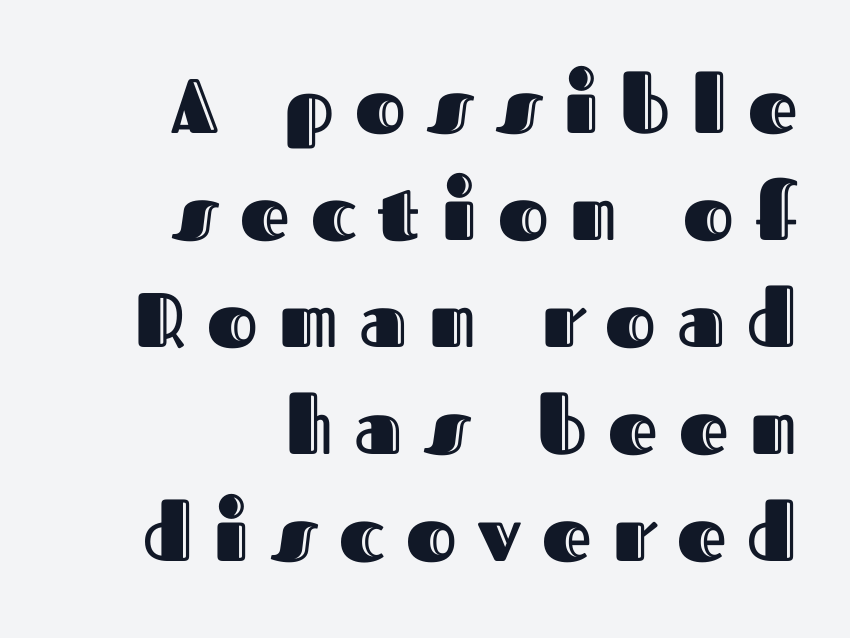
Q: Is the text italic (slanted)? A: No, it is upright.
Q: Is the text underlined? A: No.
Q: How is the paragraph aligned? A: Right-aligned.
Q: Is the spacing between letters normal or unusually wide? A: Unusually wide.
Q: Is the spacing between lines tight, normal or loose? A: Normal.
Q: Width (condensed, normal, or wide)? A: Normal.
Q: x-height? A: Medium.
Q: Monospaced? A: No.
